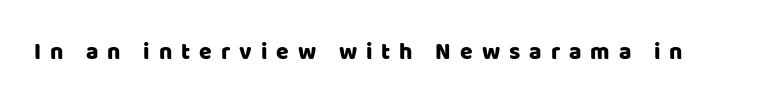
{"italic": "no", "underline": "no", "letter_spacing": "wide", "letter_spacing_em": 0.39, "glyph_px": 23}
